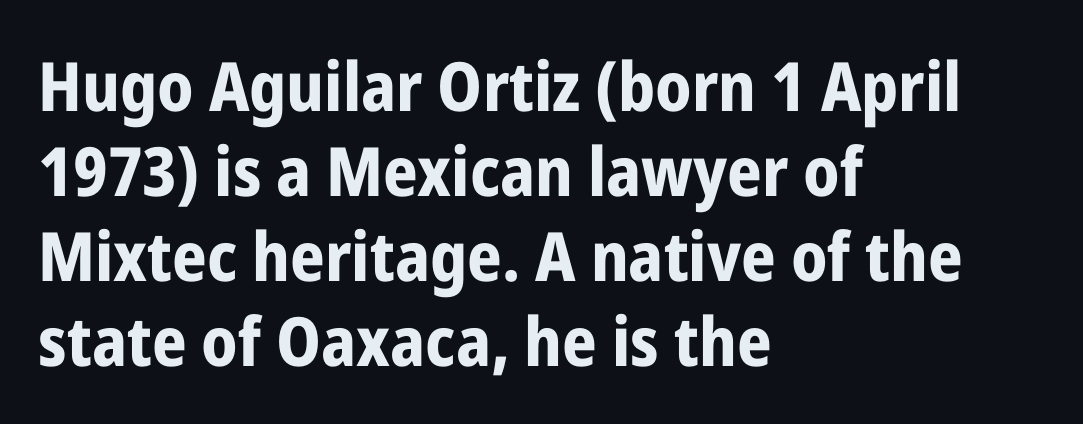
The image shows 68 px bold, condensed sans-serif type, upright; set left-aligned, normal line spacing (1.25x), normal letter spacing, not underlined; low stroke contrast and a medium x-height.
